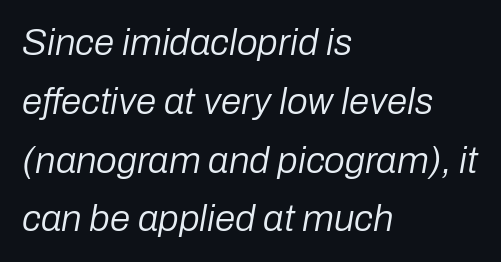
The image shows 37 px regular-weight type, italic (leaning right); set left-aligned, normal line spacing (1.59x), normal letter spacing, not underlined; low stroke contrast and a medium x-height.
